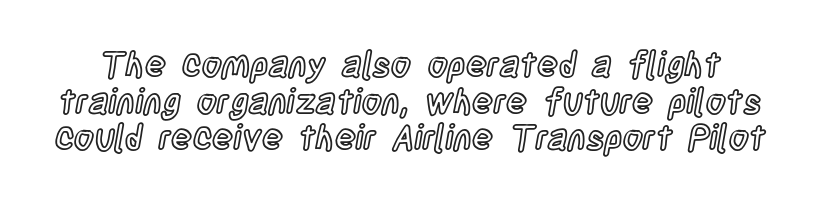
Q: Is the text italic (slanted)? A: Yes.
Q: Is the text underlined? A: No.
Q: Is the spacing between letters normal or unusually wide? A: Normal.
Q: Is the spacing between lines tight, normal or loose? A: Tight.
Q: Width (condensed, normal, or wide)? A: Condensed.
Q: x-height? A: Large.
Q: Monospaced? A: No.
